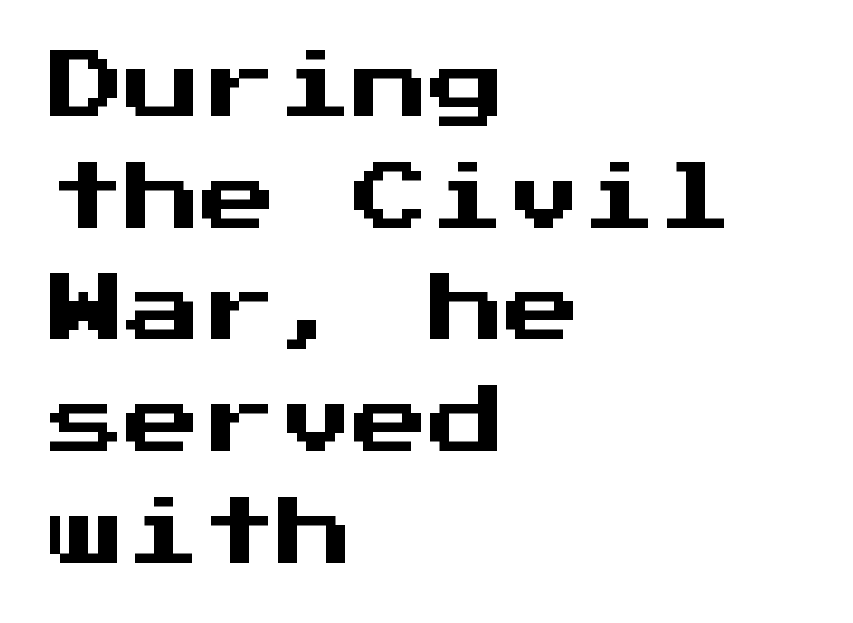
The image shows 76 px sans-serif type, upright, monospaced; set left-aligned, normal line spacing (1.47x), normal letter spacing, not underlined; medium stroke contrast and a medium x-height.
